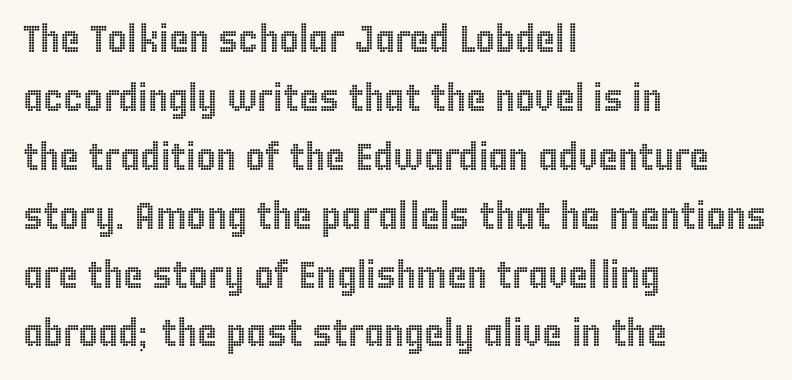
Summary of vertical rhythm: regular, with standard interline spacing. Proportional: the letters do not fall into vertical columns. The rag falls on the right side of this text block. The letters sit at their default tracking, neither squeezed nor spread. The space beneath each line is pristine and unruled.
